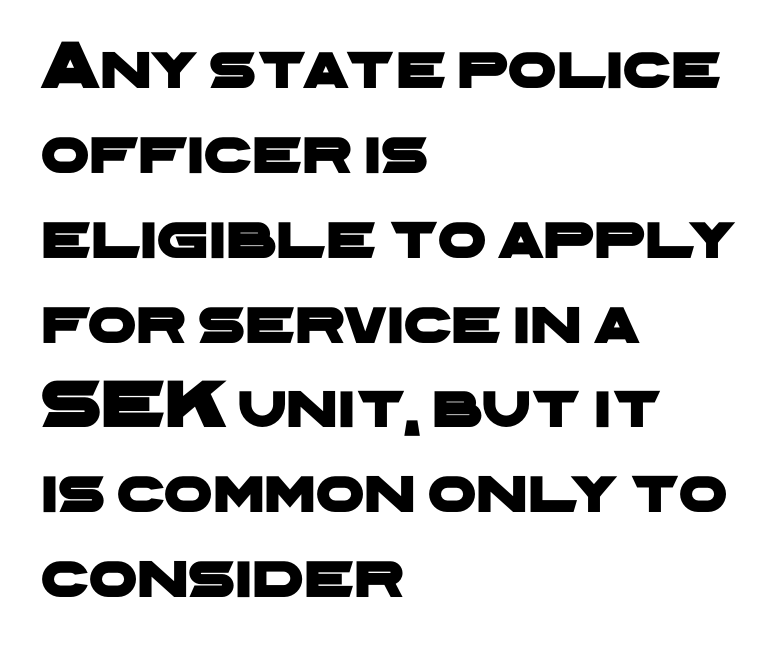
{"serif": "no", "width": "wide", "stroke_contrast": "low", "x_height": "medium", "monospaced": "no", "underline": "no", "align": "left", "line_spacing_ratio": 1.23, "letter_spacing": "normal", "letter_spacing_em": 0.0, "glyph_px": 69}
